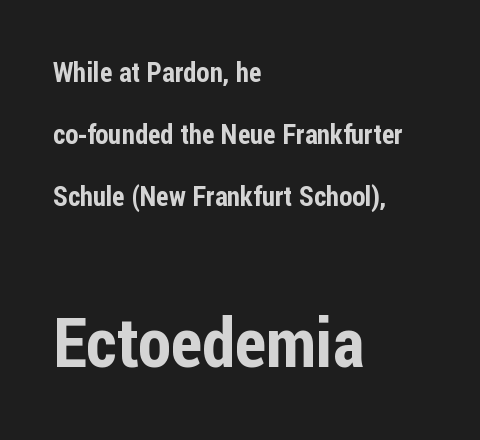
Q: Is the text italic (slanted)? A: No, it is upright.
Q: Is the typeface a serif or a sans-serif typeface? A: Sans-serif.
Q: Is the text underlined? A: No.
Q: How is the paragraph aligned? A: Left-aligned.
Q: Is the spacing between letters normal or unusually wide? A: Normal.
Q: Is the spacing between lines tight, normal or loose? A: Loose.
Q: Which block of text is set in a larger size, the first (top) or the second (bottom)? A: The second (bottom) one.
Q: Width (condensed, normal, or wide)? A: Condensed.
Q: Stroke contrast? A: Low.
Q: x-height? A: Medium.
Q: Monospaced? A: No.
